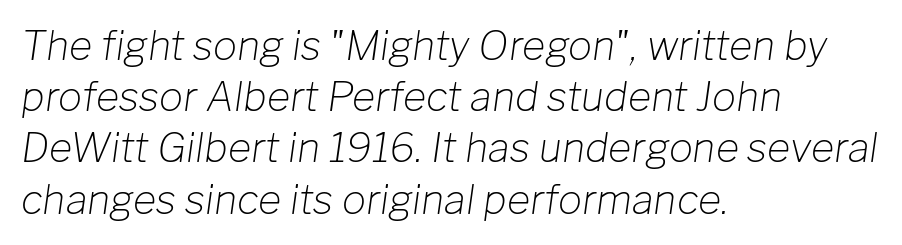
{"italic": "yes", "lean": "right", "slant_degrees": 8, "bold": "no", "weight": "light", "width": "normal", "stroke_contrast": "low", "x_height": "medium", "monospaced": "no", "underline": "no", "align": "left", "line_spacing": "normal", "line_spacing_ratio": 1.28, "letter_spacing": "normal", "letter_spacing_em": 0.0, "glyph_px": 40}
